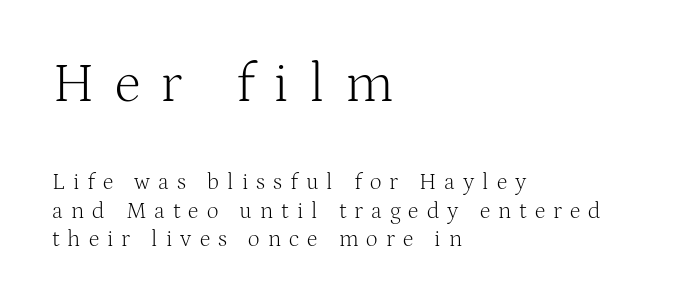
The image shows 57 px light serif type, upright; set left-aligned, normal line spacing (1.25x), unusually wide letter spacing (+0.35 em), not underlined; the first (top) block is 2.48x larger; medium stroke contrast and a medium x-height.
